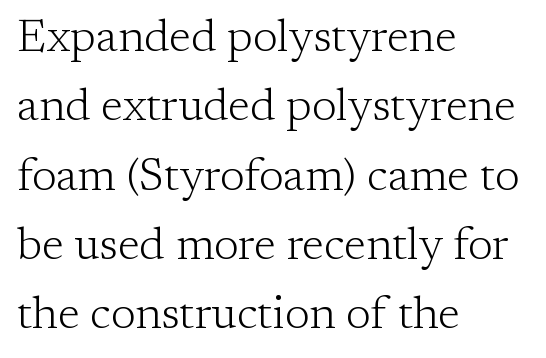
{"serif": "yes", "italic": "no", "bold": "no", "weight": "light", "width": "normal", "stroke_contrast": "low", "x_height": "medium", "monospaced": "no", "underline": "no", "align": "left", "line_spacing": "normal", "line_spacing_ratio": 1.54, "letter_spacing": "normal", "letter_spacing_em": 0.0, "glyph_px": 45}
